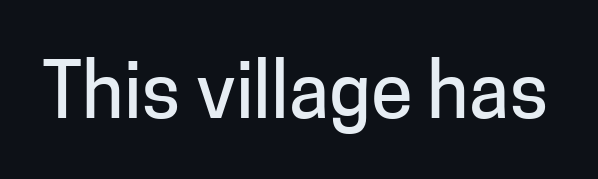
{"serif": "no", "italic": "no", "width": "normal", "stroke_contrast": "low", "x_height": "medium", "monospaced": "no", "underline": "no", "letter_spacing": "normal", "letter_spacing_em": 0.0, "glyph_px": 76}
